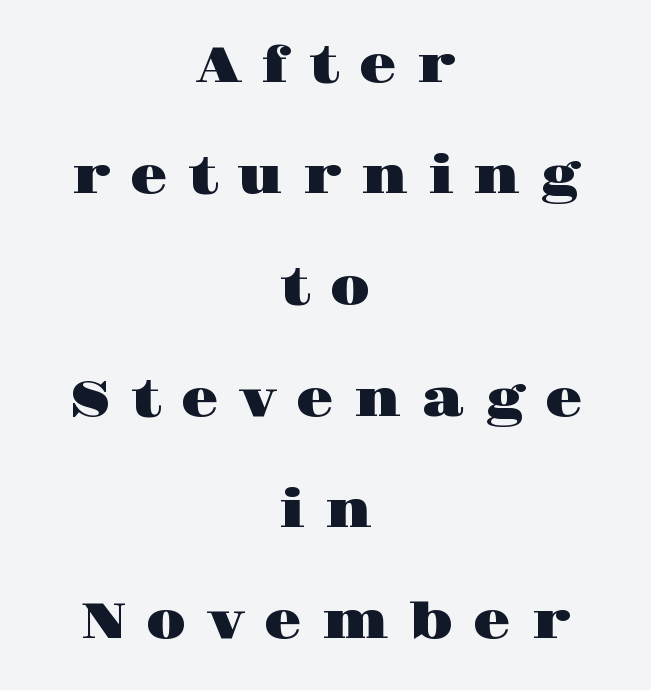
{"serif": "yes", "italic": "no", "width": "wide", "stroke_contrast": "high", "x_height": "large", "monospaced": "no", "underline": "no", "align": "center", "line_spacing": "loose", "line_spacing_ratio": 2.27, "letter_spacing": "wide", "letter_spacing_em": 0.41, "glyph_px": 49}
